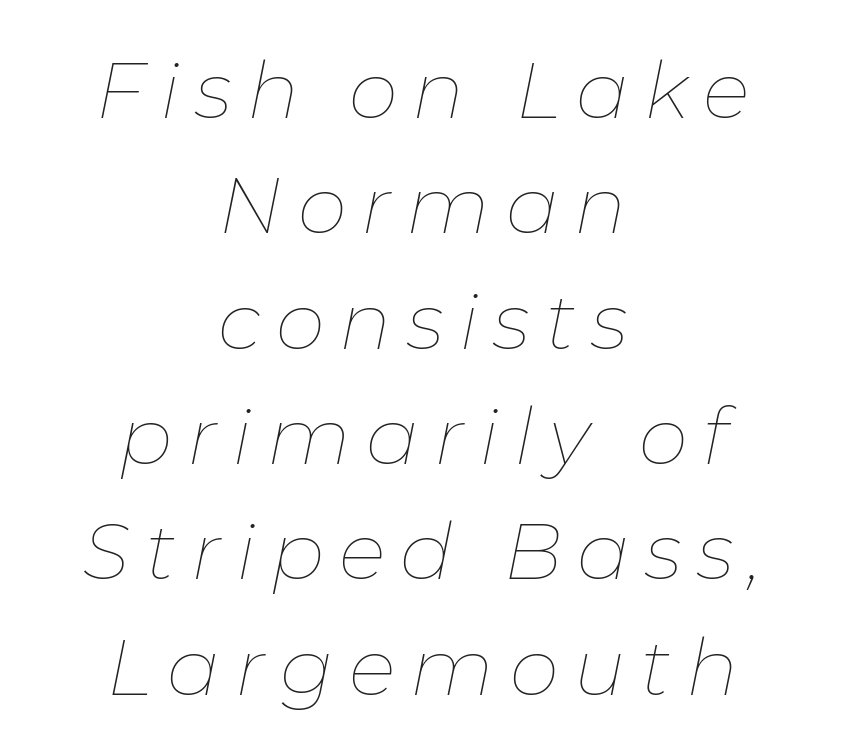
The image shows 79 px thin type, italic (leaning right); set centered, normal line spacing (1.46x), not underlined; low stroke contrast and a medium x-height.
